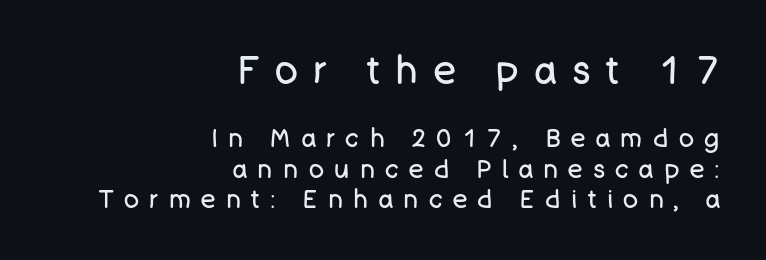
{"serif": "no", "italic": "no", "bold": "no", "weight": "regular", "width": "normal", "stroke_contrast": "low", "x_height": "large", "monospaced": "no", "underline": "no", "align": "right", "line_spacing_ratio": 1.21, "letter_spacing": "wide", "letter_spacing_em": 0.42, "larger_block": "first", "size_ratio": 1.52, "glyph_px": 38}
